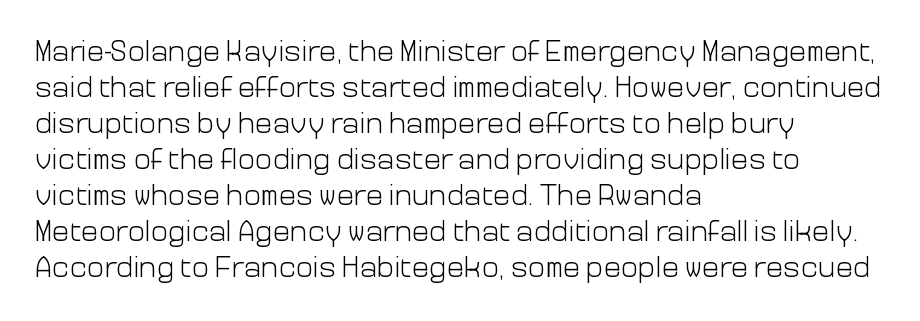
Q: Is the text bold? A: No.
Q: Is the text italic (slanted)? A: No, it is upright.
Q: Is the typeface a serif or a sans-serif typeface? A: Sans-serif.
Q: Is the text underlined? A: No.
Q: How is the paragraph aligned? A: Left-aligned.
Q: Is the spacing between letters normal or unusually wide? A: Normal.
Q: Width (condensed, normal, or wide)? A: Normal.
Q: Stroke contrast? A: Low.
Q: x-height? A: Medium.
Q: Monospaced? A: No.
